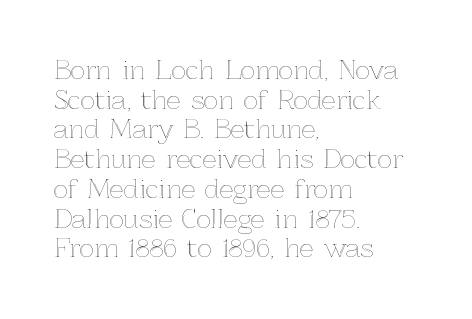
{"italic": "no", "underline": "no", "align": "left", "line_spacing_ratio": 1.19, "letter_spacing": "normal", "letter_spacing_em": 0.0, "glyph_px": 25}
